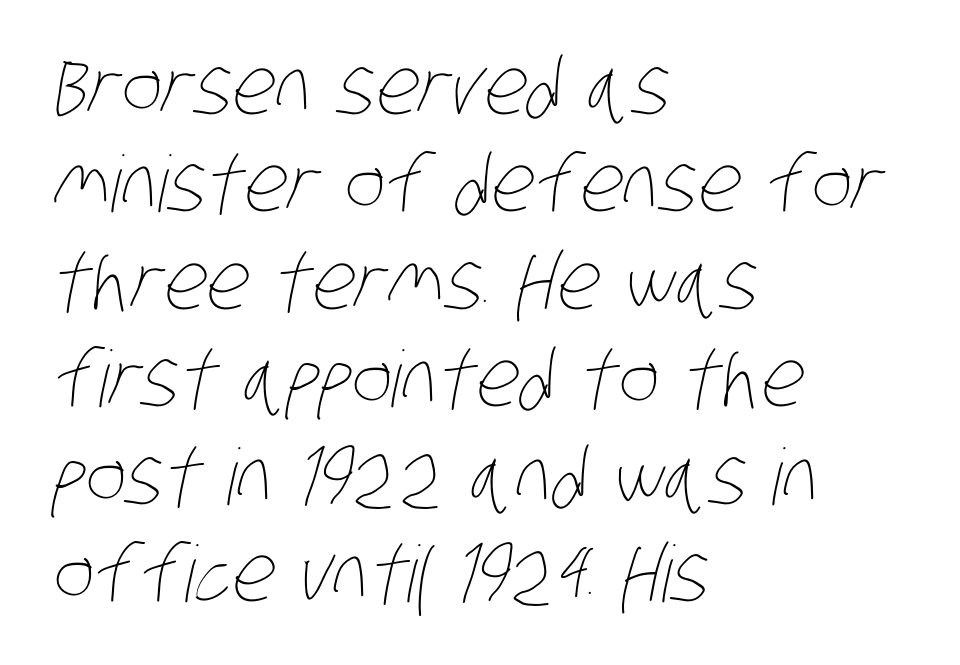
A classic flush-left, rag-right setting is used for this passage. The letters advance in unequal steps, a hallmark of proportional type. Leading matches the norm, producing a regular column. This rendering features lettering with no underline. Is the stroke heavy? The answer is a plain regular-or-lighter.
